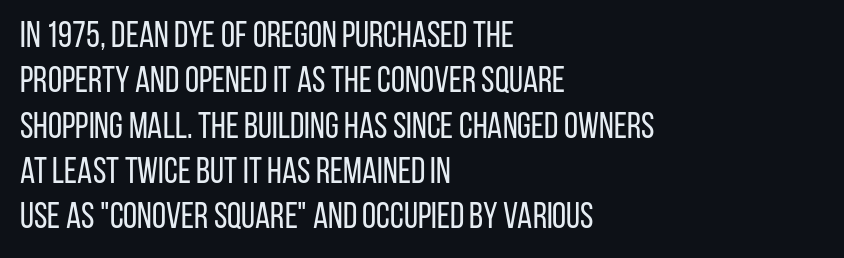
Q: Is the text bold? A: No.
Q: Is the text italic (slanted)? A: No, it is upright.
Q: Is the typeface a serif or a sans-serif typeface? A: Sans-serif.
Q: Is the text underlined? A: No.
Q: How is the paragraph aligned? A: Left-aligned.
Q: Is the spacing between letters normal or unusually wide? A: Normal.
Q: Is the spacing between lines tight, normal or loose? A: Normal.
Q: Width (condensed, normal, or wide)? A: Condensed.
Q: Stroke contrast? A: Low.
Q: x-height? A: Large.
Q: Monospaced? A: No.
